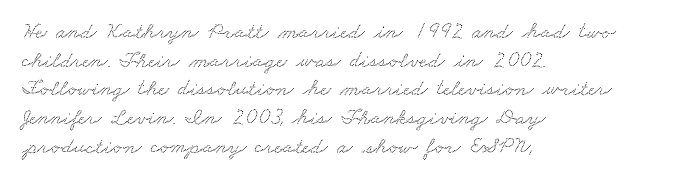
Teacher's note: observe the even left margin — that is flush-left alignment. Students, observe: this is what conventionally led text looks like. A clean baseline with only descenders dipping below it. Each word holds together tightly as a unit, with standard inter-letter gaps.
